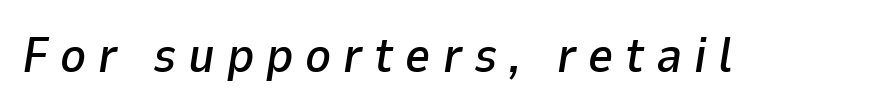
The image shows 49 px text type, italic (leaning right); set unusually wide letter spacing (+0.24 em), not underlined; low stroke contrast and a medium x-height.
